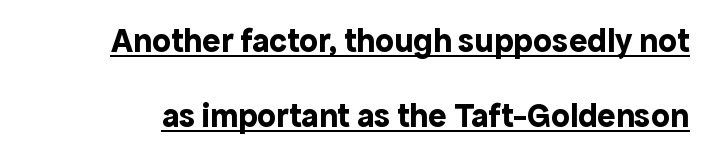
The image shows 34 px bold sans-serif type, upright; set loose line spacing (2.2x), normal letter spacing, underlined; a medium x-height.
